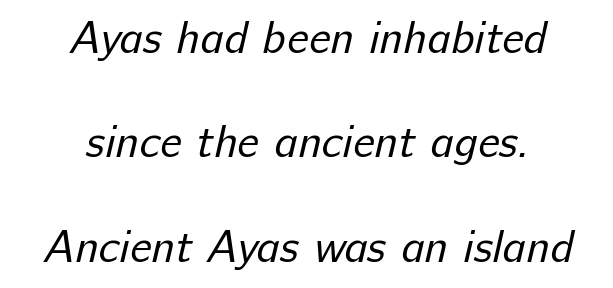
Q: Is the text bold? A: No.
Q: Is the typeface a serif or a sans-serif typeface? A: Sans-serif.
Q: Is the text underlined? A: No.
Q: How is the paragraph aligned? A: Centered.
Q: Is the spacing between letters normal or unusually wide? A: Normal.
Q: Is the spacing between lines tight, normal or loose? A: Loose.
Q: Width (condensed, normal, or wide)? A: Normal.
Q: Stroke contrast? A: Low.
Q: x-height? A: Medium.
Q: Monospaced? A: No.
